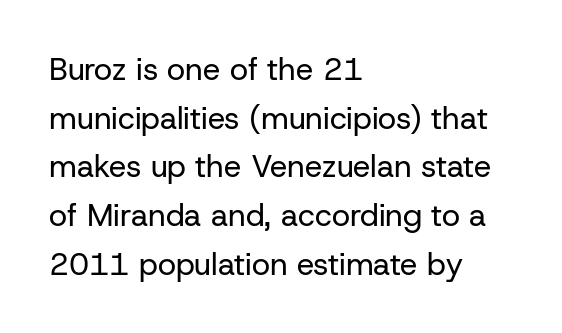
Compared with a typical body face, this is equally light or lighter still. Teacher's note: observe the even left margin — that is flush-left alignment. Is this a fixed-width face? No — the glyphs have proportional, varying widths. The letters stand straight up with perfectly vertical stems. This sample uses plain, unmodified letter spacing.
